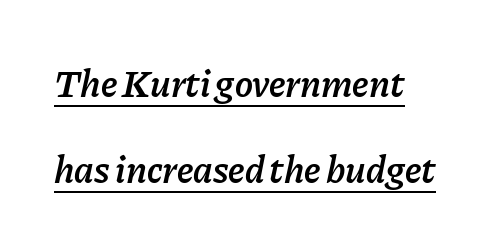
Slant detected: the letters are inclined. The glyphs are accompanied by a horizontal stroke just below them. Whoever set this chose breathing room over compactness in the vertical rhythm. Compared with an ordinary text face, these strokes are moderately heavier — a semibold.
